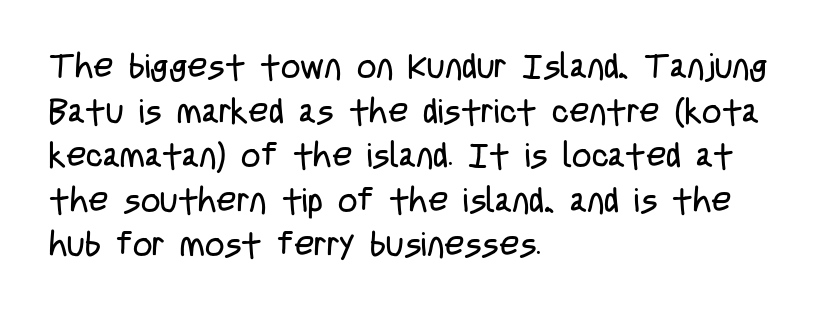
Q: Is the text bold? A: No.
Q: Is the text italic (slanted)? A: No, it is upright.
Q: Is the typeface a serif or a sans-serif typeface? A: Sans-serif.
Q: Is the text underlined? A: No.
Q: How is the paragraph aligned? A: Left-aligned.
Q: Is the spacing between letters normal or unusually wide? A: Normal.
Q: Is the spacing between lines tight, normal or loose? A: Normal.
Q: Width (condensed, normal, or wide)? A: Condensed.
Q: Stroke contrast? A: Low.
Q: x-height? A: Large.
Q: Monospaced? A: No.
